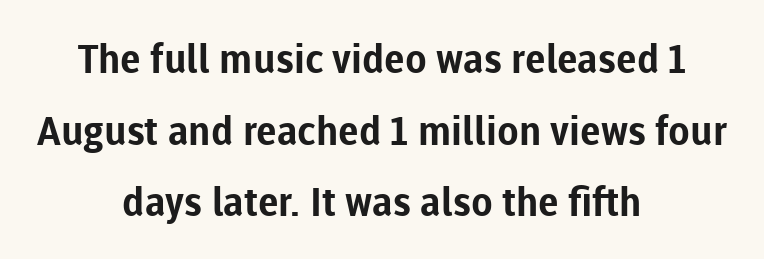
Q: Is the text bold? A: Yes.
Q: Is the text italic (slanted)? A: No, it is upright.
Q: Is the typeface a serif or a sans-serif typeface? A: Sans-serif.
Q: Is the text underlined? A: No.
Q: How is the paragraph aligned? A: Centered.
Q: Is the spacing between letters normal or unusually wide? A: Normal.
Q: Width (condensed, normal, or wide)? A: Normal.
Q: Stroke contrast? A: Low.
Q: x-height? A: Medium.
Q: Monospaced? A: No.
